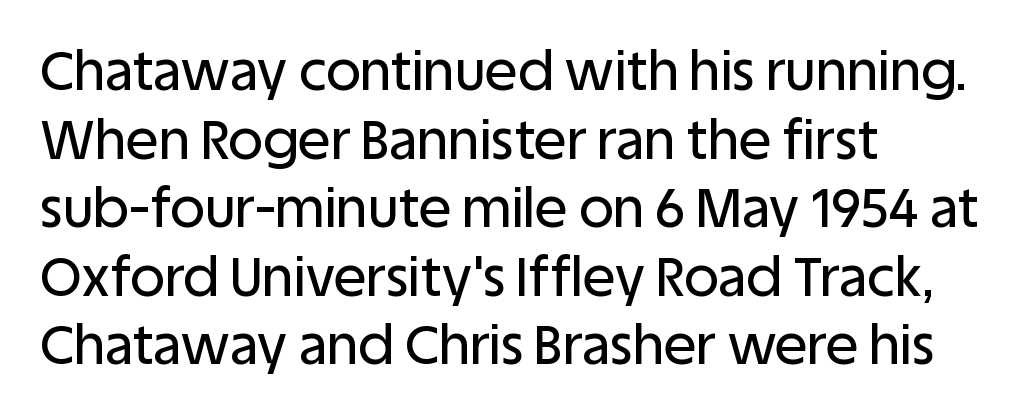
Anything drawn beneath the words? Only blank space. The lines sit at an ordinary, default distance from one another. Tracking value appears to be zero — textbook default spacing. No italicization has been applied; the sample stays upright. Line starts are locked; line ends wander. The passage shown is typed in a proportional face where columns would drift.
